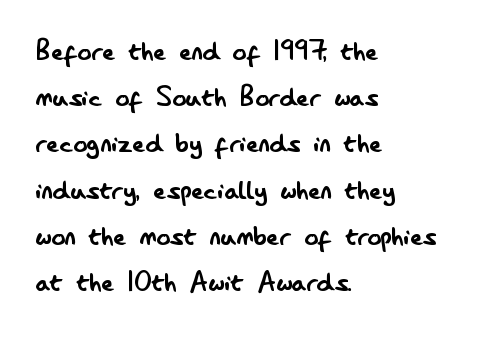
The image shows 34 px regular-weight, condensed sans-serif type, upright; set left-aligned, normal line spacing (1.36x), normal letter spacing, not underlined; low stroke contrast and a small x-height.
